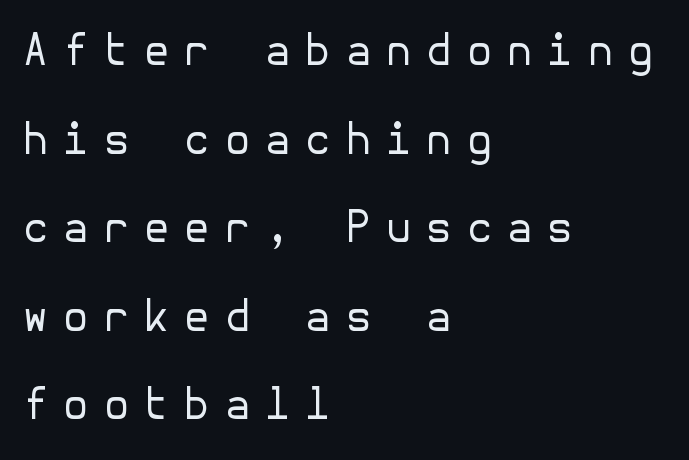
Each row of text sits above clean, open space. A classic flush-left, rag-right setting is used for this passage. Every character sits straight up, as roman type does. Inter-character spacing is expanded well beyond the font's built-in metrics. The glyphs in this specimen are sans serif.
